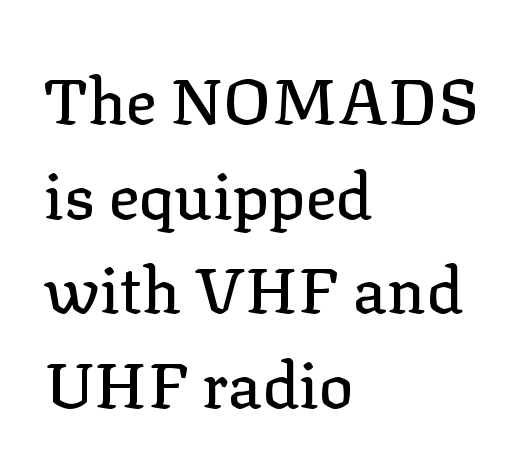
Q: Is the text italic (slanted)? A: No, it is upright.
Q: Is the typeface a serif or a sans-serif typeface? A: Serif.
Q: Is the text underlined? A: No.
Q: How is the paragraph aligned? A: Left-aligned.
Q: Is the spacing between letters normal or unusually wide? A: Normal.
Q: Is the spacing between lines tight, normal or loose? A: Normal.
Q: Width (condensed, normal, or wide)? A: Normal.
Q: Stroke contrast? A: Low.
Q: x-height? A: Medium.
Q: Monospaced? A: No.
